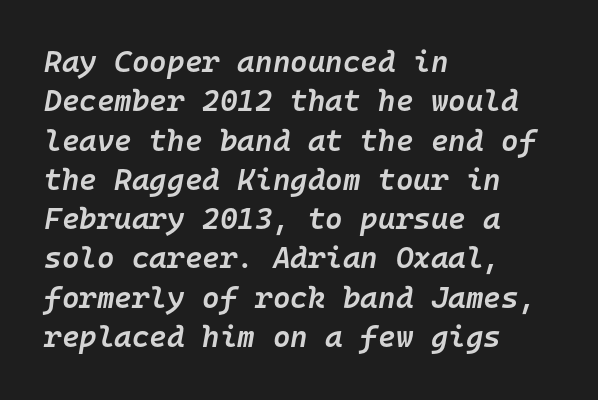
The image shows 30 px semibold type, italic (leaning right), monospaced; set left-aligned, normal line spacing (1.31x), normal letter spacing, not underlined; low stroke contrast and a medium x-height.
